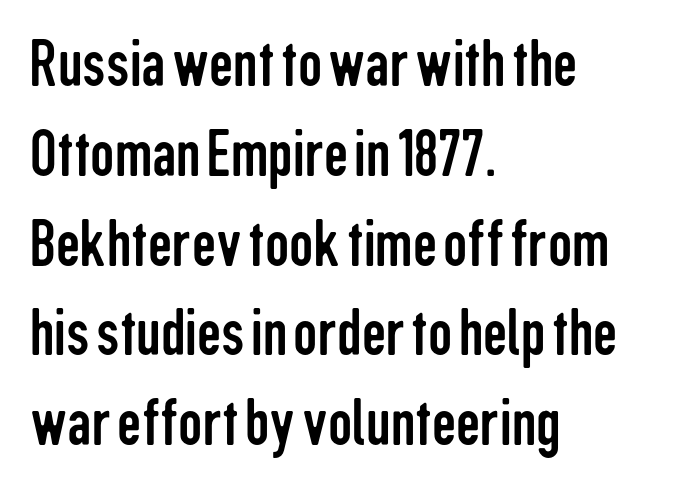
The image shows 68 px regular-weight, condensed sans-serif type, upright; set left-aligned, normal line spacing (1.32x), normal letter spacing, not underlined; low stroke contrast and a medium x-height.
